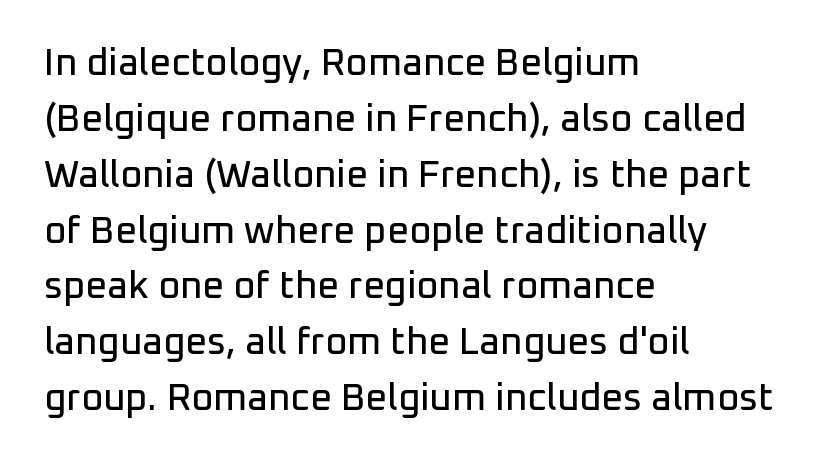
{"serif": "no", "italic": "no", "width": "normal", "stroke_contrast": "low", "x_height": "medium", "monospaced": "no", "underline": "no", "align": "left", "line_spacing": "normal", "line_spacing_ratio": 1.47, "letter_spacing": "normal", "letter_spacing_em": 0.0, "glyph_px": 38}
